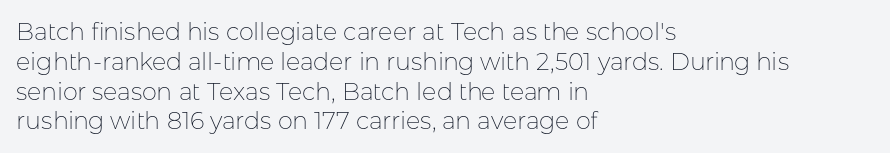
If you drew a line through each stem, it would be perfectly vertical. Tracking value appears to be zero — textbook default spacing. The rag falls on the right side of this text block. The face looks like a standard text weight, possibly lighter. The string is rendered with underlining switched off.
